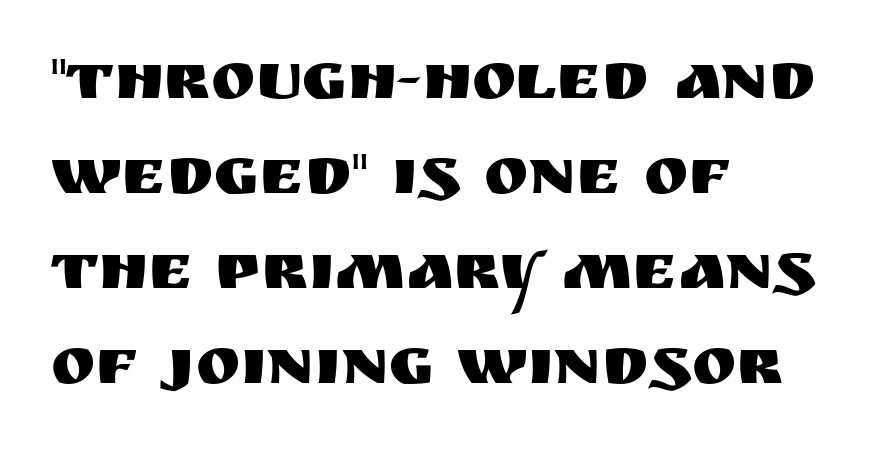
Proportional: the letters do not fall into vertical columns. This sample uses a sans-serif face. Words float on clear page, feet unadorned. How would I describe the line gaps? Plain and ordinary.
